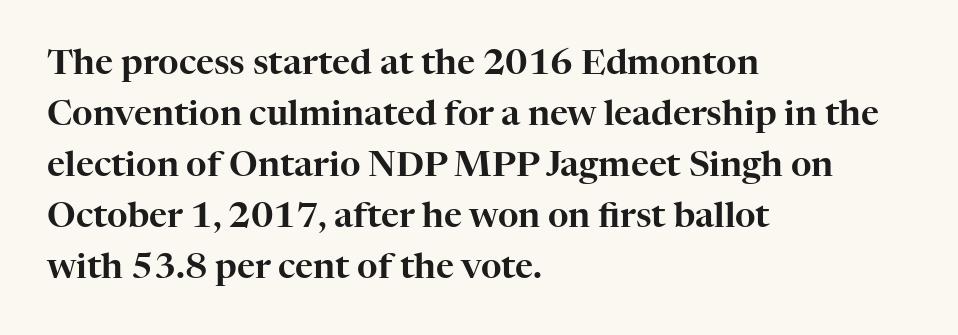
Type without underlining. The letters stand upright; this is a roman face. Do the characters align in a grid? No, the font is proportional. What stands out about the letter spacing? Nothing — it is the standard amount. Each new line begins a customary step beneath the previous one.
